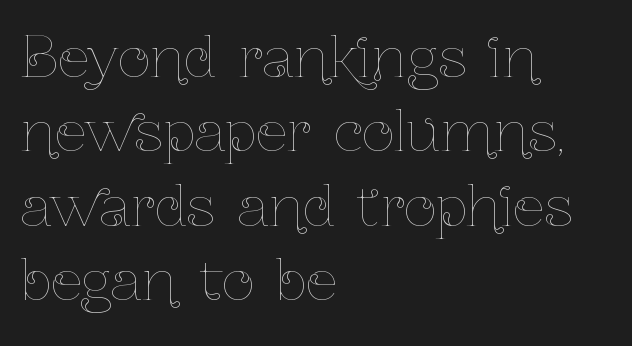
{"italic": "no", "bold": "no", "weight": "thin", "width": "condensed", "stroke_contrast": "low", "x_height": "medium", "monospaced": "no", "underline": "no", "align": "left", "line_spacing": "normal", "line_spacing_ratio": 1.33, "letter_spacing": "normal", "letter_spacing_em": 0.0, "glyph_px": 56}
